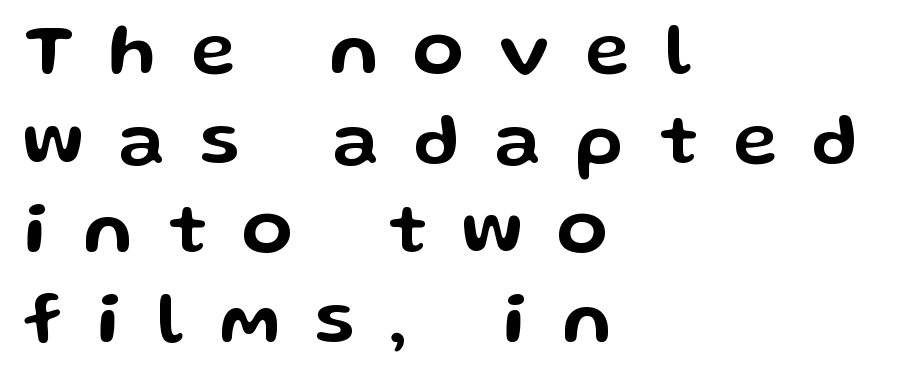
The image shows 74 px wide sans-serif type, upright; set left-aligned, line spacing 1.21x, unusually wide letter spacing (+0.48 em), not underlined; low stroke contrast and a medium x-height.
